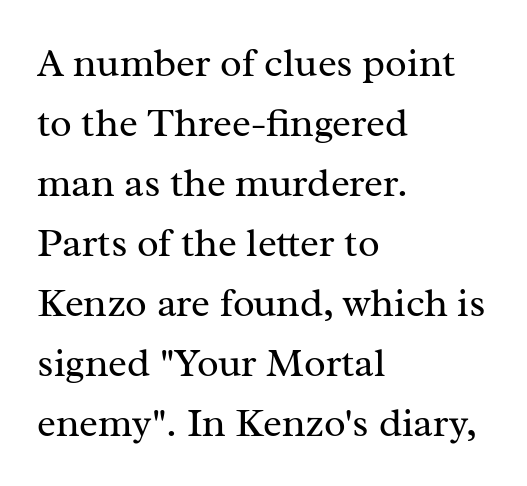
{"serif": "yes", "italic": "no", "bold": "no", "weight": "regular", "width": "normal", "stroke_contrast": "medium", "x_height": "medium", "monospaced": "no", "underline": "no", "align": "left", "line_spacing": "normal", "line_spacing_ratio": 1.5, "letter_spacing": "normal", "letter_spacing_em": 0.0, "glyph_px": 40}
